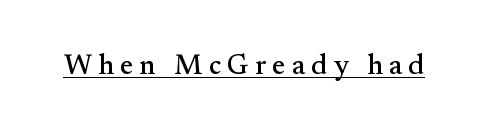
Nope, not italic — everything's standing straight. The sample's only ornament is a line tracing under the words. Character widths vary here, with narrow letters taking less room than wide ones. Inter-character spacing is expanded well beyond the font's built-in metrics. This is serif lettering, the kind often seen in printed books.
